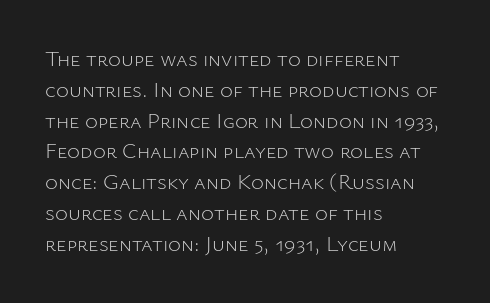
Summary of vertical rhythm: regular, with standard interline spacing. Short note: letters normally spaced. The font's upright variant was chosen for this text. Casual observation: everything's shoved over to the left.
